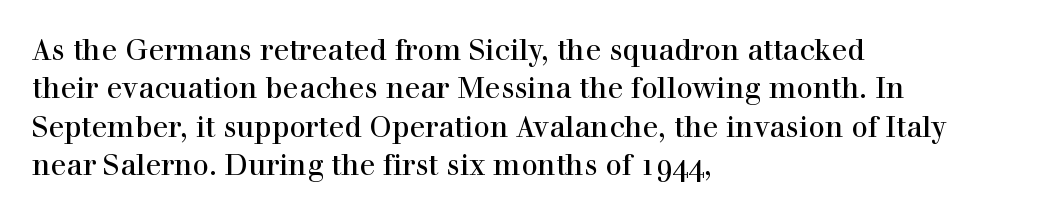
The face used here is proportionally spaced, like ordinary book or web type. Each letter's strokes conclude with small projecting serifs. Type without underlining. These lines sit exactly where default settings would place them.
